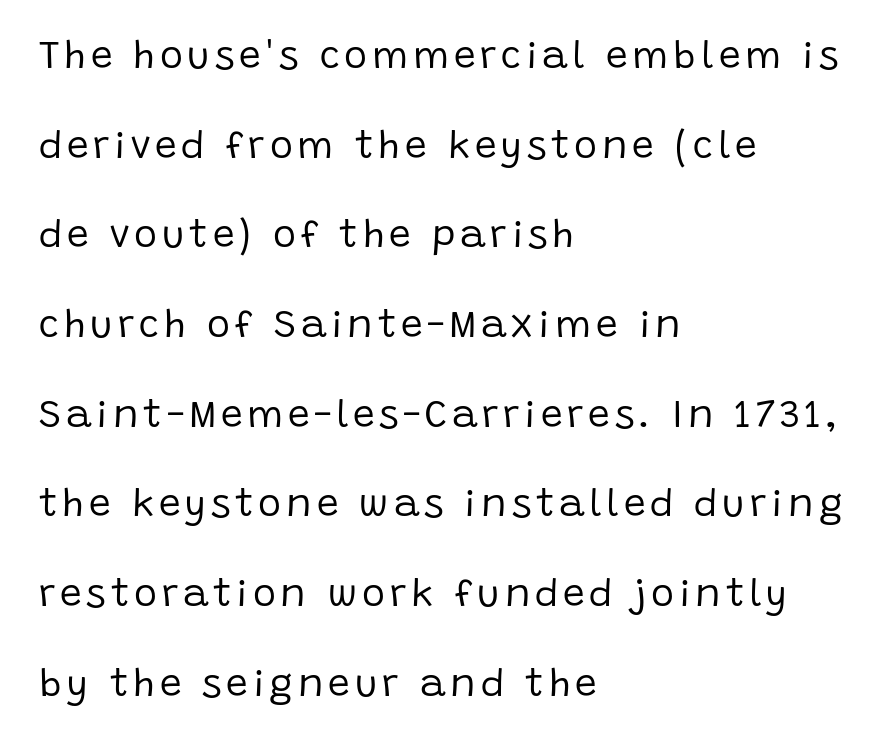
The leading is generous, giving the passage an open texture. The compositor pushed each line to the left boundary. Has an underline been added? It has not. The letters carry no serifs — their stems end cleanly without finishing strokes. The letters look calm and open, with moderate or lighter stems. This is the regular roman posture of the typeface.
